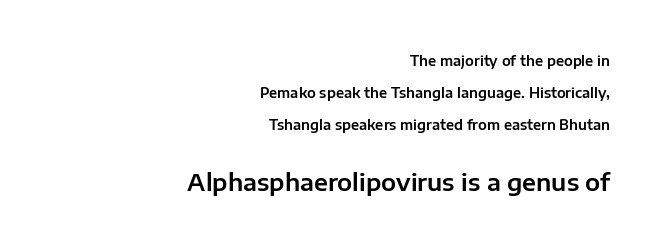
{"italic": "no", "underline": "no", "align": "right", "line_spacing": "loose", "line_spacing_ratio": 2.27, "letter_spacing": "normal", "letter_spacing_em": 0.0, "larger_block": "second", "size_ratio": 1.71, "glyph_px": 24}
